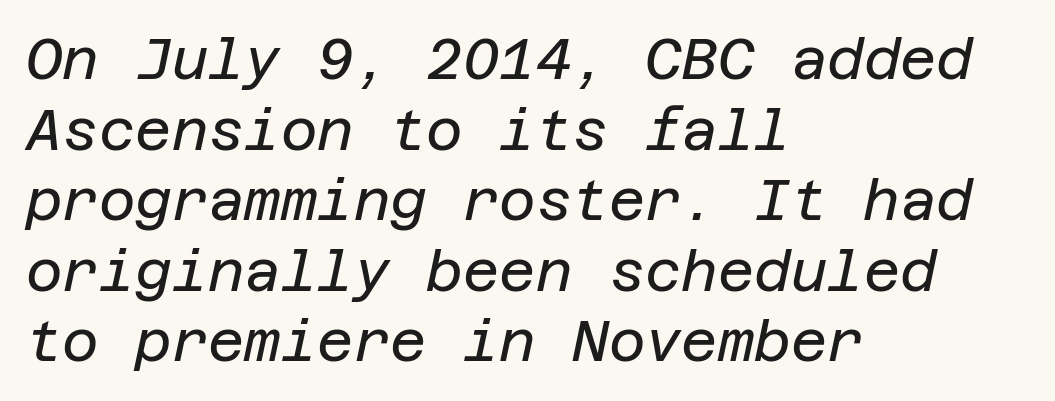
Q: Is the text bold? A: No.
Q: Is the text italic (slanted)? A: Yes, it leans right by about 12 degrees.
Q: Is the text underlined? A: No.
Q: How is the paragraph aligned? A: Left-aligned.
Q: Is the spacing between letters normal or unusually wide? A: Normal.
Q: Is the spacing between lines tight, normal or loose? A: Normal.
Q: Width (condensed, normal, or wide)? A: Normal.
Q: Stroke contrast? A: Low.
Q: x-height? A: Large.
